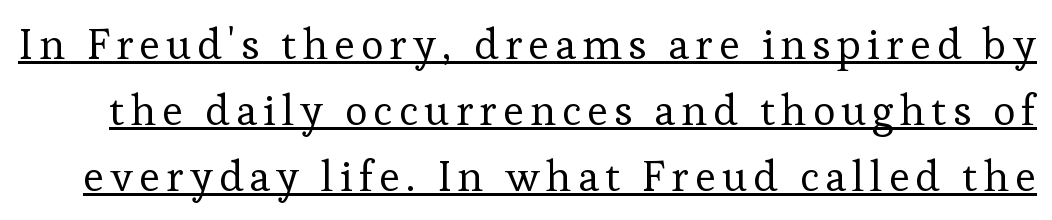
Underline: present. Character widths vary here, with narrow letters taking less room than wide ones. The type sits square on the baseline with zero lean. Letterform terminals end in serifs throughout the passage. Counters stay open thanks to moderate or lighter strokes. One glance says typical: line gaps are just what's usual.
